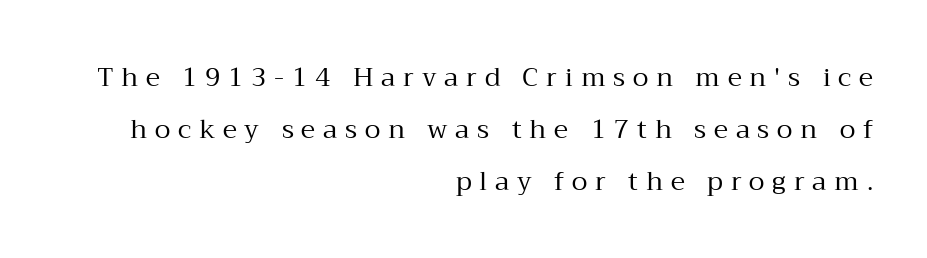
{"italic": "no", "bold": "no", "underline": "no", "align": "right", "line_spacing": "loose", "line_spacing_ratio": 2.0, "letter_spacing": "wide", "letter_spacing_em": 0.3, "glyph_px": 26}
